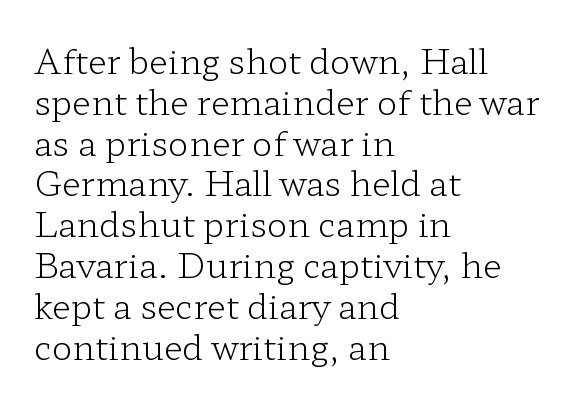
{"serif": "yes", "italic": "no", "bold": "no", "weight": "light", "width": "wide", "stroke_contrast": "low", "x_height": "medium", "monospaced": "no", "underline": "no", "align": "left", "line_spacing_ratio": 1.2, "letter_spacing": "normal", "letter_spacing_em": 0.0, "glyph_px": 34}
